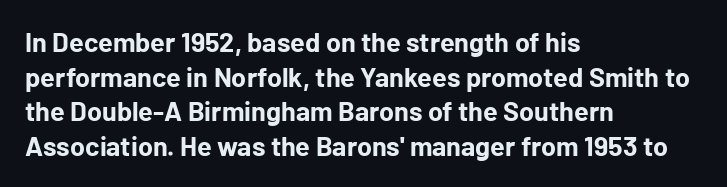
Compared with typical body copy, the letter spacing here is the same. The setting favours the left margin, as ordinary paragraphs usually do. Heft: maximum for text — a bold. Beneath every word, the page is bare. Successive baselines arrive at the customary interval. These lines were composed using upright roman letters.
